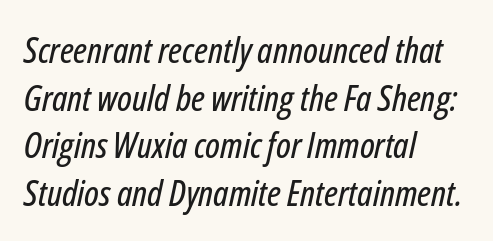
{"italic": "yes", "lean": "right", "slant_degrees": 12, "width": "condensed", "stroke_contrast": "low", "x_height": "medium", "monospaced": "no", "underline": "no", "align": "left", "line_spacing": "normal", "line_spacing_ratio": 1.32, "letter_spacing": "normal", "letter_spacing_em": 0.0, "glyph_px": 36}
